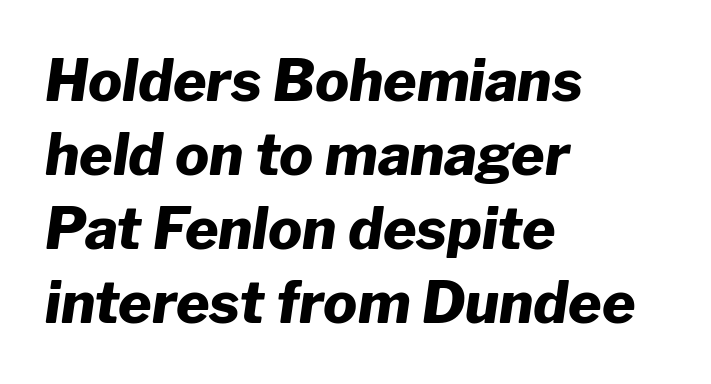
The vertical gap from one line to the next is medium. A typesetter would mark this as italic. This sample is left-justified, so line endings fall wherever the words run out. Each letter keeps its own natural width here, so spacing adapts to shape. Underline: absent.
